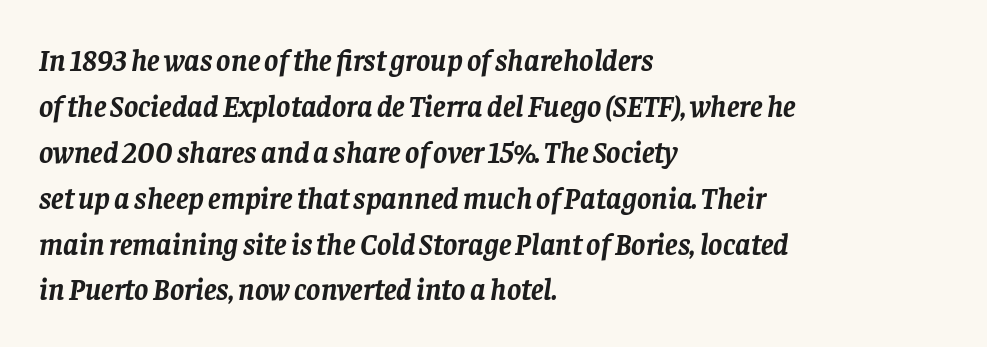
Q: Is the text bold? A: Yes.
Q: Is the text italic (slanted)? A: Yes, it leans right by about 8 degrees.
Q: Is the typeface a serif or a sans-serif typeface? A: Serif.
Q: Is the text underlined? A: No.
Q: How is the paragraph aligned? A: Left-aligned.
Q: Is the spacing between letters normal or unusually wide? A: Normal.
Q: Is the spacing between lines tight, normal or loose? A: Normal.
Q: Width (condensed, normal, or wide)? A: Normal.
Q: Stroke contrast? A: Low.
Q: x-height? A: Large.
Q: Monospaced? A: No.
